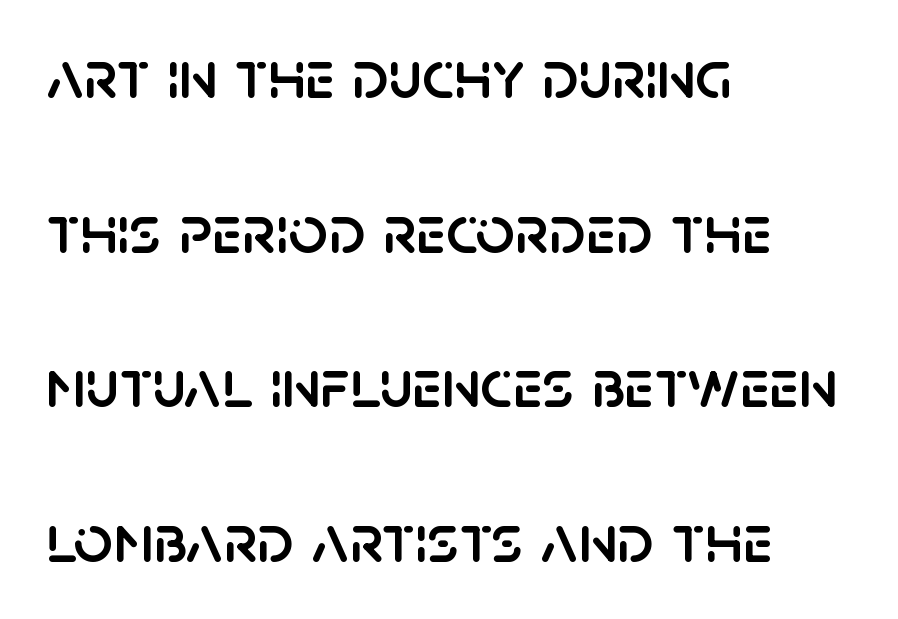
{"serif": "no", "italic": "no", "width": "normal", "stroke_contrast": "low", "x_height": "large", "monospaced": "no", "underline": "no", "align": "left", "line_spacing": "loose", "line_spacing_ratio": 2.24, "letter_spacing": "normal", "letter_spacing_em": 0.0, "glyph_px": 69}
